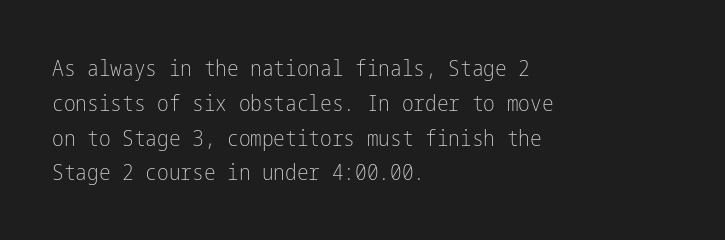
Q: Is the text bold? A: No.
Q: Is the text italic (slanted)? A: No, it is upright.
Q: Is the text underlined? A: No.
Q: How is the paragraph aligned? A: Left-aligned.
Q: Is the spacing between letters normal or unusually wide? A: Normal.
Q: Is the spacing between lines tight, normal or loose? A: Normal.
